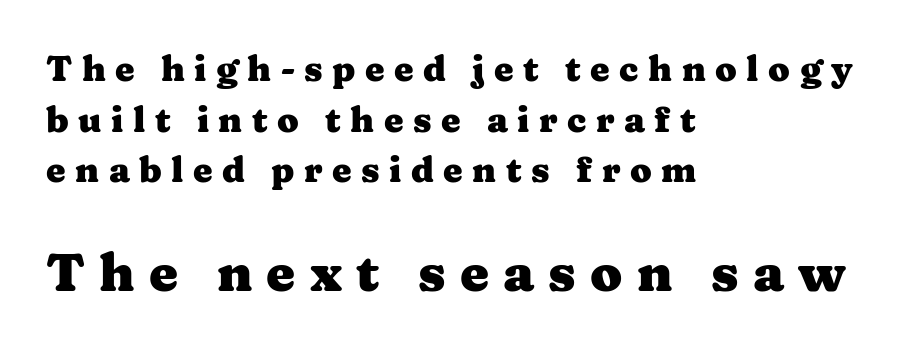
These two chunks differ in scale, with the bottom chunk taking the larger measure. The letters are bold, with thick, heavy strokes. Horizontally, the lines are justified to the leading edge only. Rows of type keep a routine distance in the vertical direction. Looks like regular typesetting: each glyph gets only the width it needs. The glyphs in this specimen are seriffed.
